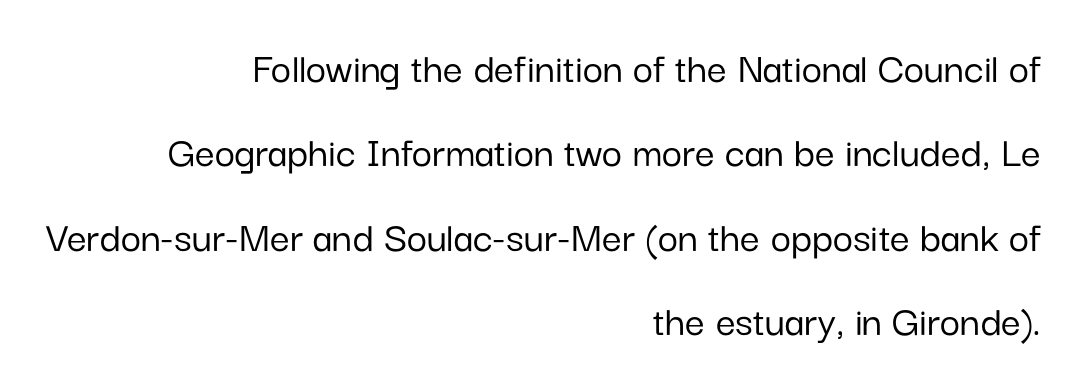
The image shows 44 px sans-serif type, upright; set right-aligned, loose line spacing (1.92x), normal letter spacing, not underlined; low stroke contrast and a medium x-height.
